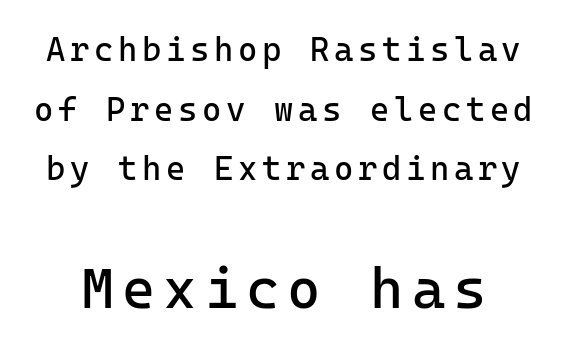
{"serif": "no", "italic": "no", "bold": "no", "weight": "regular", "width": "normal", "stroke_contrast": "low", "x_height": "medium", "monospaced": "yes", "underline": "no", "line_spacing_ratio": 1.81, "larger_block": "second", "size_ratio": 1.73, "glyph_px": 57}
